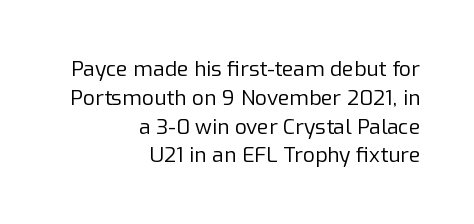
The image shows 21 px text type, upright; set right-aligned, normal line spacing (1.37x), normal letter spacing, not underlined.
